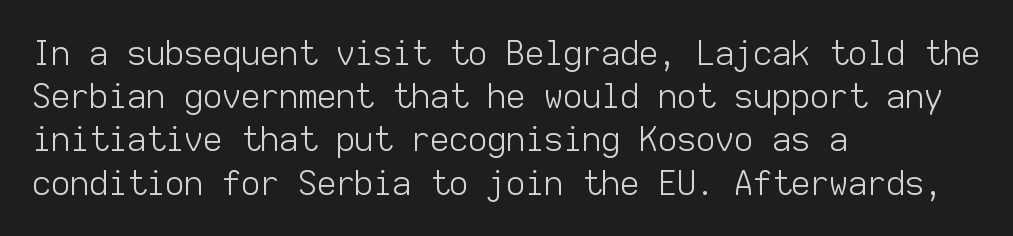
The image shows 33 px light sans-serif type, upright, monospaced; set left-aligned, normal line spacing (1.31x), normal letter spacing, not underlined; low stroke contrast and a medium x-height.
